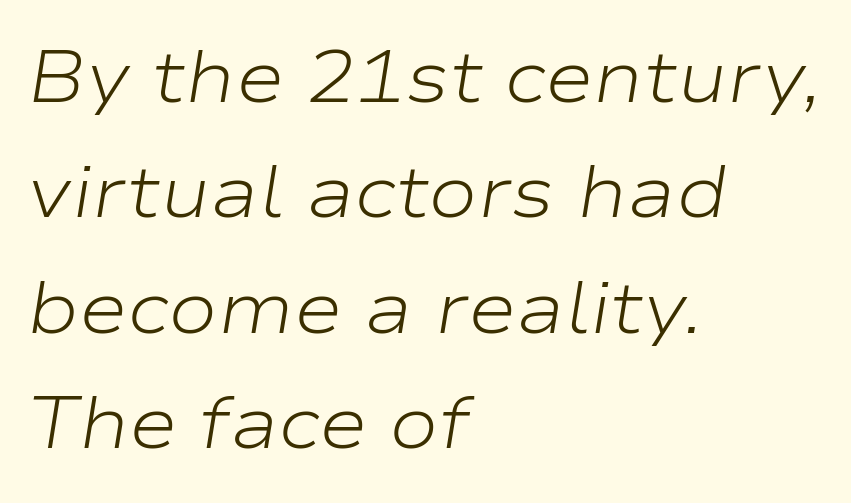
The image shows 74 px light, wide type, italic (leaning right); set left-aligned, normal line spacing (1.56x), normal letter spacing, not underlined; low stroke contrast and a medium x-height.
